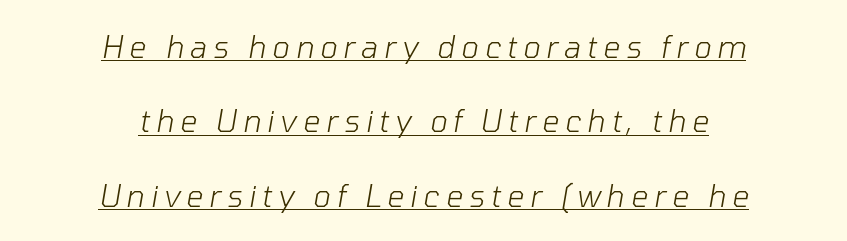
If you drew a line through each stem, it would be angled. A continuous stroke trails under the words, as in a hyperlink. Inter-character spacing is expanded well beyond the font's built-in metrics. Students, observe: this is what heavily led, spacious text looks like. The cut favours lightness, reaching ordinary text weight at its darkest.
